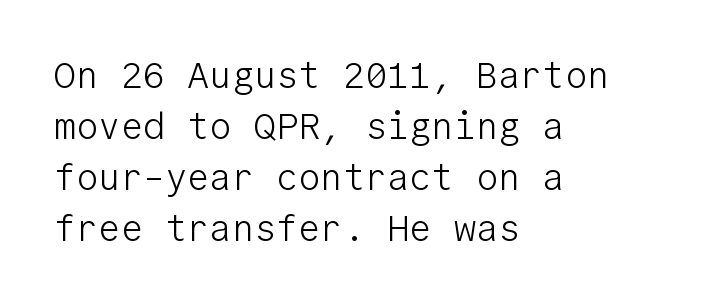
{"serif": "no", "italic": "no", "bold": "no", "weight": "light", "width": "normal", "stroke_contrast": "low", "x_height": "medium", "monospaced": "yes", "underline": "no", "align": "left", "line_spacing": "normal", "line_spacing_ratio": 1.38, "letter_spacing": "normal", "letter_spacing_em": 0.0, "glyph_px": 37}
